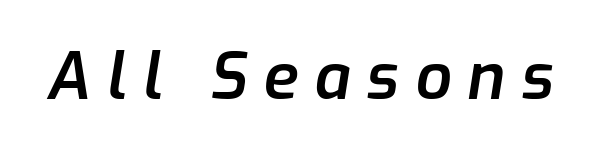
Q: Is the text bold? A: Semi-bold.
Q: Is the text italic (slanted)? A: Yes, it leans right by about 9 degrees.
Q: Is the text underlined? A: No.
Q: Is the spacing between letters normal or unusually wide? A: Unusually wide.
Q: Width (condensed, normal, or wide)? A: Normal.
Q: Stroke contrast? A: Low.
Q: x-height? A: Medium.
Q: Monospaced? A: No.
